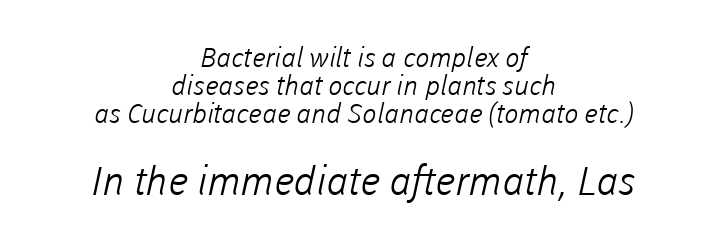
{"serif": "no", "bold": "no", "weight": "light", "width": "normal", "stroke_contrast": "low", "x_height": "medium", "monospaced": "no", "underline": "no", "align": "center", "line_spacing": "tight", "line_spacing_ratio": 1.03, "letter_spacing": "normal", "letter_spacing_em": 0.0, "larger_block": "second", "size_ratio": 1.48, "glyph_px": 40}
